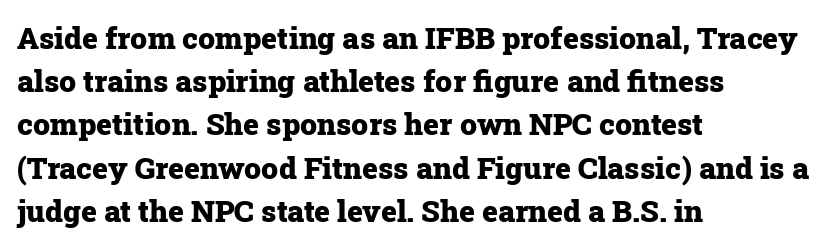
The image shows 30 px heavy serif type, upright; set left-aligned, normal line spacing (1.44x), normal letter spacing, not underlined; low stroke contrast and a medium x-height.
